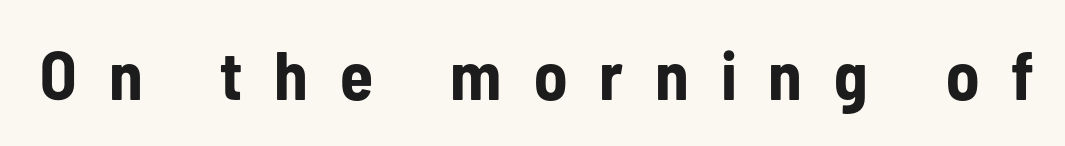
{"serif": "no", "italic": "no", "bold": "yes", "weight": "bold", "width": "condensed", "stroke_contrast": "low", "x_height": "medium", "monospaced": "no", "underline": "no", "letter_spacing": "wide", "letter_spacing_em": 0.47, "glyph_px": 68}
